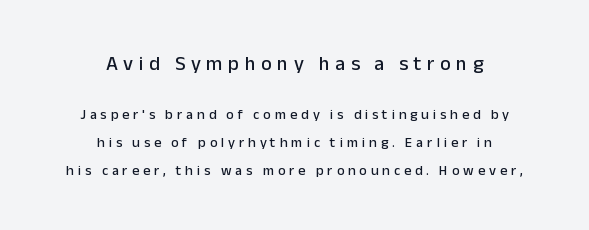
Q: Is the text italic (slanted)? A: No, it is upright.
Q: Is the text underlined? A: No.
Q: How is the paragraph aligned? A: Centered.
Q: Is the spacing between letters normal or unusually wide? A: Unusually wide.
Q: Is the spacing between lines tight, normal or loose? A: Loose.
Q: Which block of text is set in a larger size, the first (top) or the second (bottom)? A: The first (top) one.
